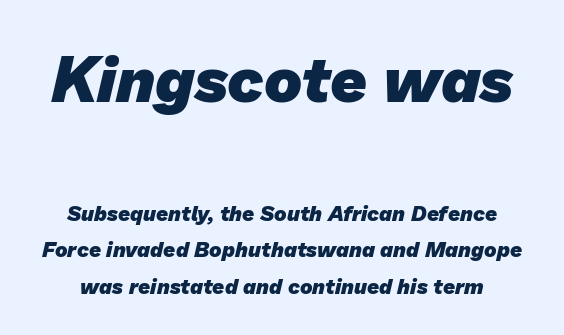
Q: Is the text bold? A: Yes.
Q: Is the typeface a serif or a sans-serif typeface? A: Sans-serif.
Q: Is the text underlined? A: No.
Q: Is the spacing between letters normal or unusually wide? A: Normal.
Q: Which block of text is set in a larger size, the first (top) or the second (bottom)? A: The first (top) one.
Q: Width (condensed, normal, or wide)? A: Normal.
Q: Stroke contrast? A: Low.
Q: x-height? A: Medium.
Q: Monospaced? A: No.
